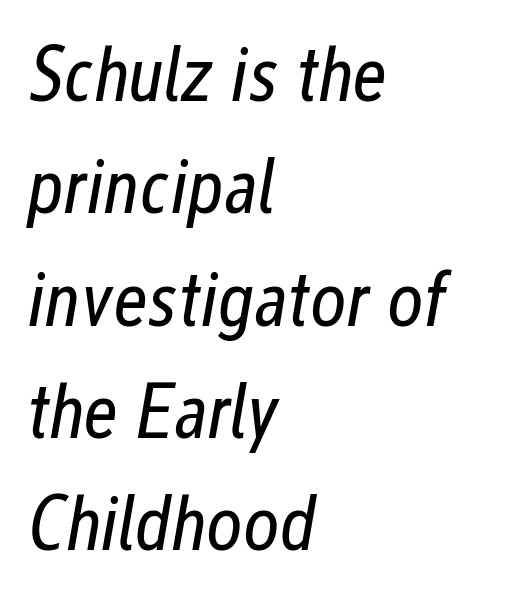
{"italic": "yes", "lean": "right", "slant_degrees": 12, "bold": "no", "weight": "regular", "width": "condensed", "stroke_contrast": "low", "x_height": "medium", "monospaced": "no", "underline": "no", "align": "left", "line_spacing": "normal", "line_spacing_ratio": 1.44, "letter_spacing": "normal", "letter_spacing_em": 0.0, "glyph_px": 78}
